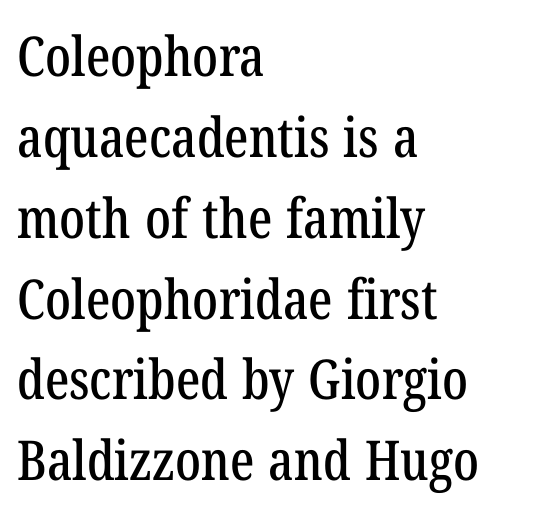
Q: Is the typeface a serif or a sans-serif typeface? A: Serif.
Q: Is the text underlined? A: No.
Q: How is the paragraph aligned? A: Left-aligned.
Q: Is the spacing between letters normal or unusually wide? A: Normal.
Q: Is the spacing between lines tight, normal or loose? A: Normal.
Q: Width (condensed, normal, or wide)? A: Condensed.
Q: Stroke contrast? A: Low.
Q: x-height? A: Medium.
Q: Monospaced? A: No.
